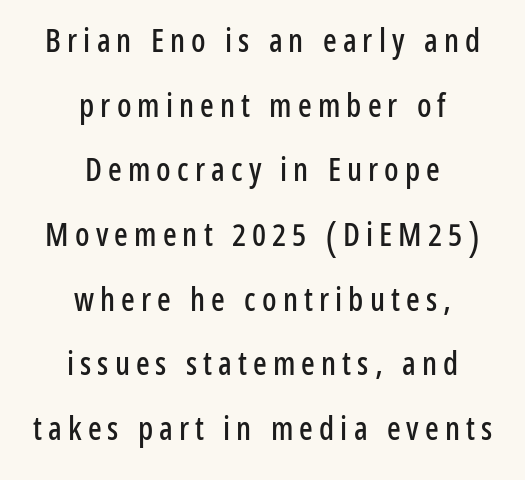
The image shows 32 px condensed sans-serif type, upright; set centered, loose line spacing (2.02x), not underlined; low stroke contrast and a medium x-height.
